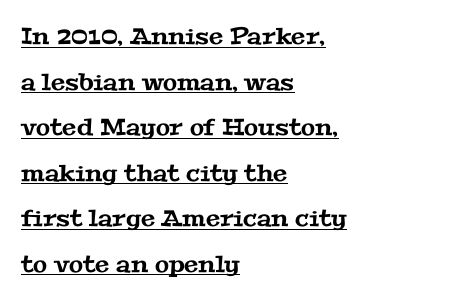
The image shows 23 px text type; set left-aligned, loose line spacing (1.98x), normal letter spacing, underlined.
